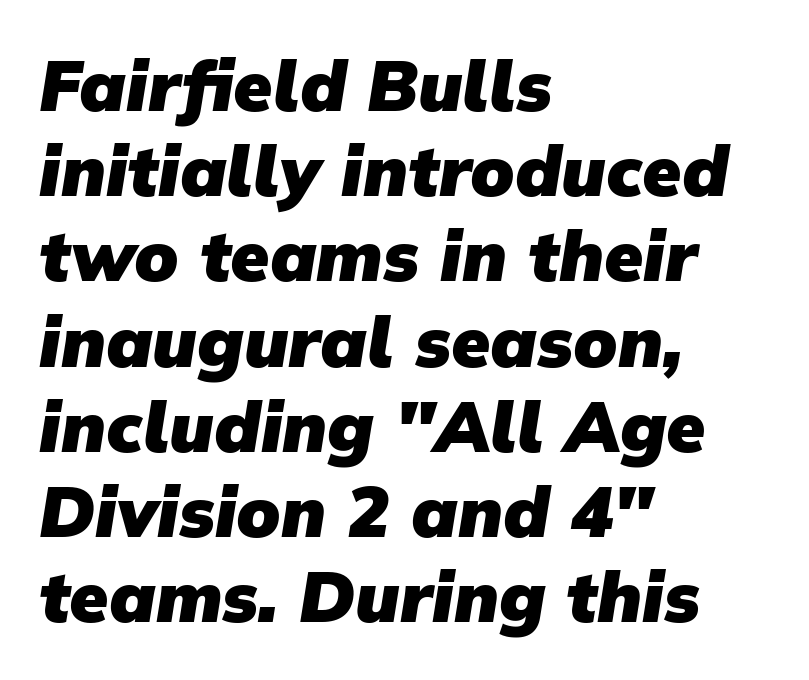
{"serif": "no", "bold": "yes", "weight": "heavy", "width": "normal", "stroke_contrast": "low", "x_height": "medium", "monospaced": "no", "underline": "no", "align": "left", "line_spacing_ratio": 1.2, "letter_spacing": "normal", "letter_spacing_em": 0.0, "glyph_px": 71}
